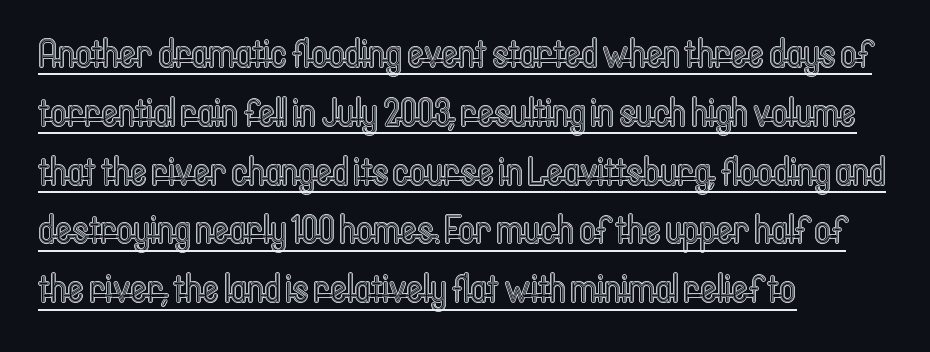
Line spacing here is normal. The axis of the letterforms is exactly vertical. What stands out about the letter spacing? Nothing — it is the standard amount. Line beginnings align vertically; line endings do not.
